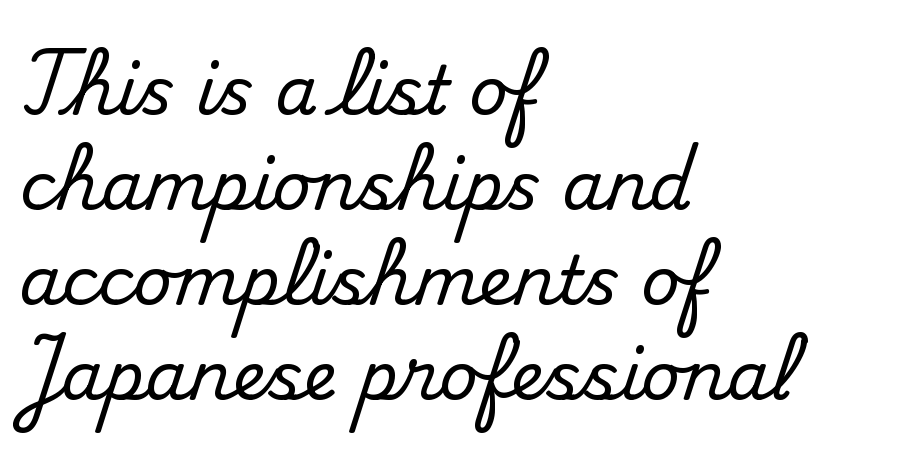
The paragraph has a hard left edge and a soft right edge. Interline gaps are of average width in this sample. The baseline area is clear.
